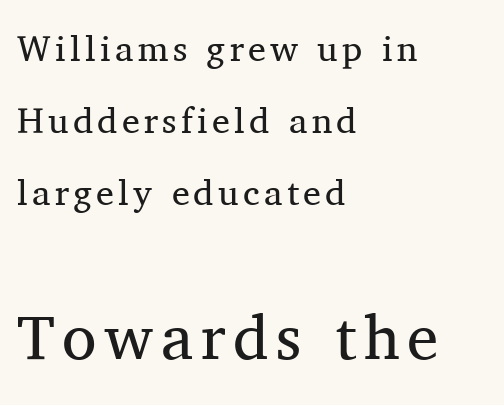
{"serif": "yes", "italic": "no", "bold": "no", "weight": "regular", "width": "normal", "stroke_contrast": "medium", "x_height": "medium", "monospaced": "no", "underline": "no", "align": "left", "line_spacing": "loose", "line_spacing_ratio": 2.0, "larger_block": "second", "size_ratio": 1.75, "glyph_px": 63}
